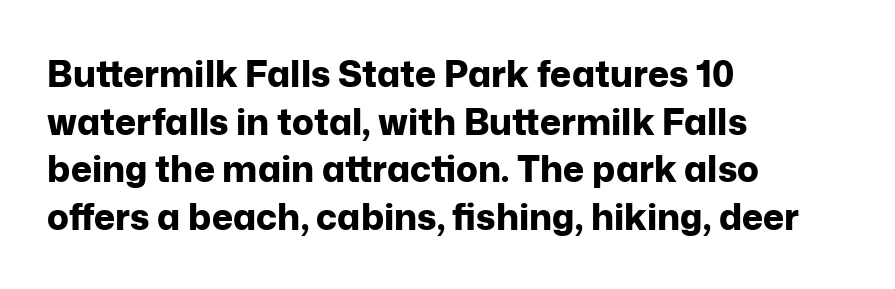
{"serif": "no", "italic": "no", "bold": "yes", "weight": "bold", "width": "normal", "stroke_contrast": "low", "x_height": "medium", "monospaced": "no", "underline": "no", "align": "left", "line_spacing": "normal", "line_spacing_ratio": 1.32, "letter_spacing": "normal", "letter_spacing_em": 0.0, "glyph_px": 36}
